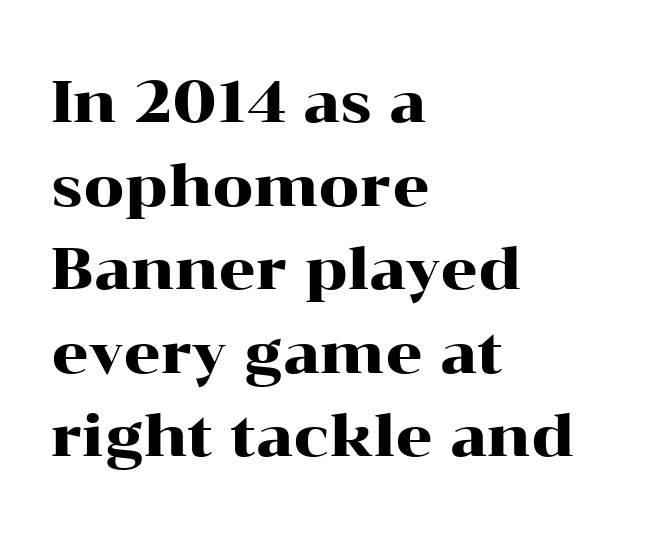
The gap between lines stays unmarked. Yep, those are serifs on the letters. Honestly, the row spacing looks completely unremarkable. Inter-character spacing is left at the font's built-in metrics. Layout note: lines flush left. Do the characters align in a grid? No, the font is proportional.
